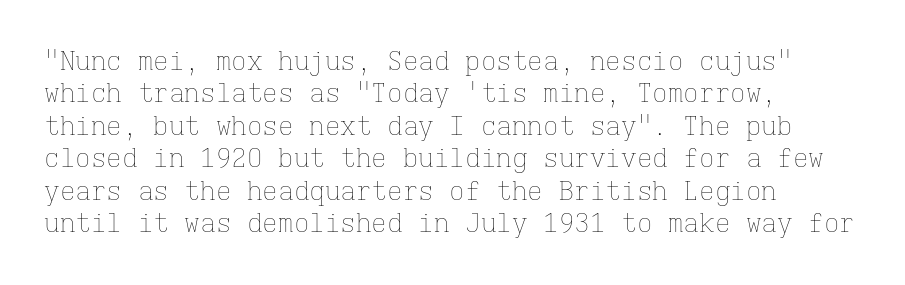
Q: Is the text bold? A: No.
Q: Is the text italic (slanted)? A: No, it is upright.
Q: Is the text underlined? A: No.
Q: How is the paragraph aligned? A: Left-aligned.
Q: Is the spacing between letters normal or unusually wide? A: Normal.
Q: Is the spacing between lines tight, normal or loose? A: Normal.
